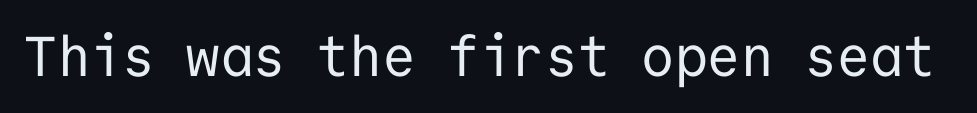
This sample has the even, mechanical cadence of fixed-width lettering. Anything drawn beneath the words? Only blank space. This rendering leaves character spacing at its baseline value. Is there any slant? The stems are plumb.
